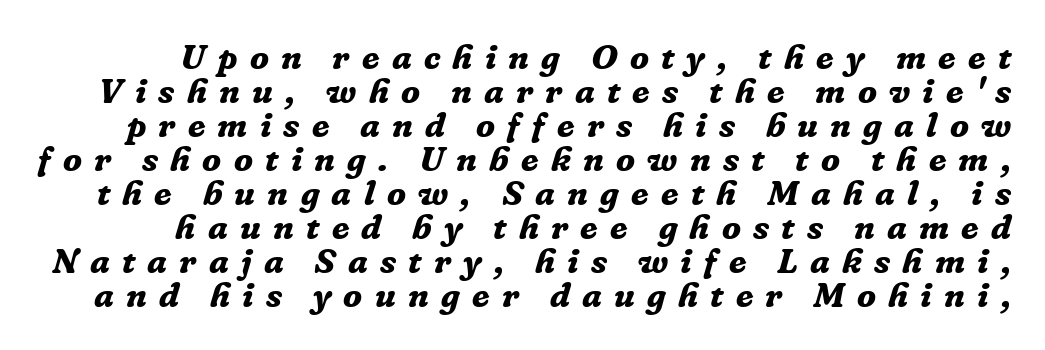
Q: Is the text bold? A: Yes.
Q: Is the text italic (slanted)? A: Yes, it leans right by about 16 degrees.
Q: Is the typeface a serif or a sans-serif typeface? A: Serif.
Q: Is the text underlined? A: No.
Q: Is the spacing between letters normal or unusually wide? A: Unusually wide.
Q: Is the spacing between lines tight, normal or loose? A: Tight.
Q: Width (condensed, normal, or wide)? A: Normal.
Q: Stroke contrast? A: Low.
Q: x-height? A: Medium.
Q: Monospaced? A: No.
